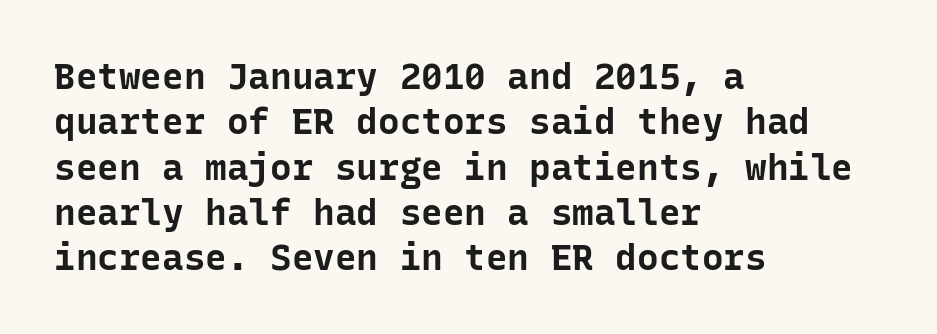
The image shows 36 px bold sans-serif type, upright, monospaced; set left-aligned, normal line spacing (1.26x), normal letter spacing, not underlined; low stroke contrast and a medium x-height.
